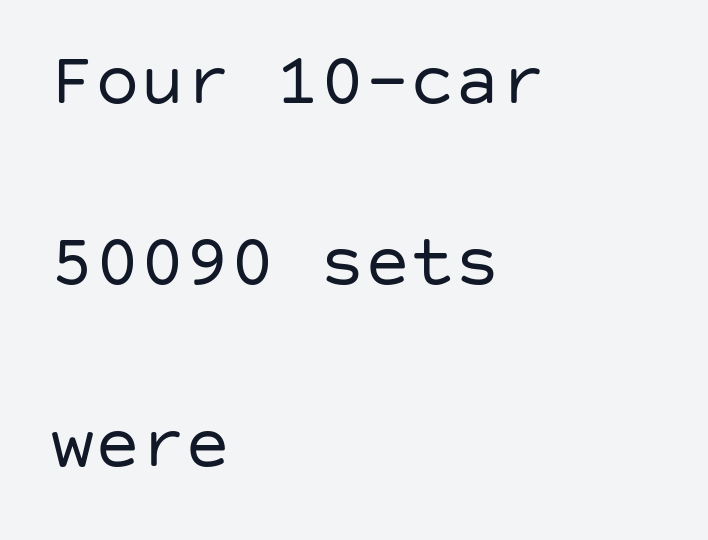
{"serif": "no", "italic": "no", "bold": "no", "weight": "regular", "width": "normal", "stroke_contrast": "low", "x_height": "large", "underline": "no", "align": "left", "line_spacing": "loose", "line_spacing_ratio": 2.42, "letter_spacing": "normal", "letter_spacing_em": 0.0, "glyph_px": 75}
